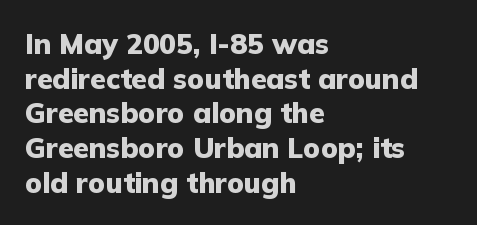
The image shows 28 px heavy sans-serif type, upright; set left-aligned, line spacing 1.24x, normal letter spacing, not underlined; low stroke contrast and a medium x-height.
